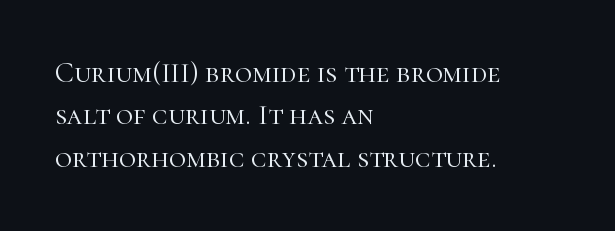
Q: Is the text bold? A: No.
Q: Is the text italic (slanted)? A: No, it is upright.
Q: Is the typeface a serif or a sans-serif typeface? A: Serif.
Q: Is the text underlined? A: No.
Q: How is the paragraph aligned? A: Left-aligned.
Q: Is the spacing between letters normal or unusually wide? A: Normal.
Q: Is the spacing between lines tight, normal or loose? A: Normal.
Q: Width (condensed, normal, or wide)? A: Normal.
Q: Stroke contrast? A: High.
Q: x-height? A: Medium.
Q: Monospaced? A: No.
